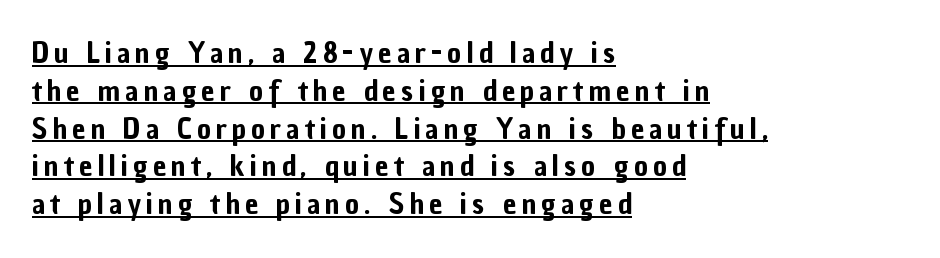
{"serif": "no", "italic": "no", "width": "condensed", "stroke_contrast": "low", "x_height": "medium", "monospaced": "no", "underline": "yes", "align": "left", "line_spacing": "normal", "line_spacing_ratio": 1.26, "glyph_px": 30}
